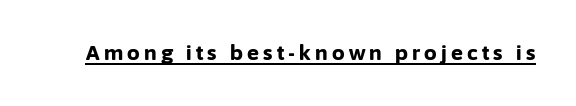
The image shows 20 px bold type, upright; set unusually wide letter spacing (+0.21 em), underlined.
